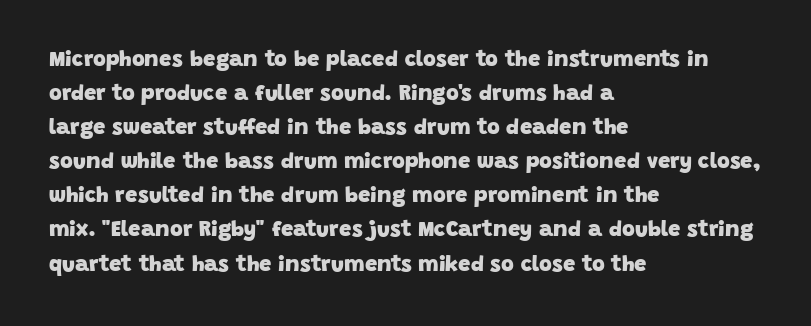
{"bold": "yes", "underline": "no", "align": "left", "line_spacing": "normal", "line_spacing_ratio": 1.55, "letter_spacing": "normal", "letter_spacing_em": 0.0, "glyph_px": 22}
